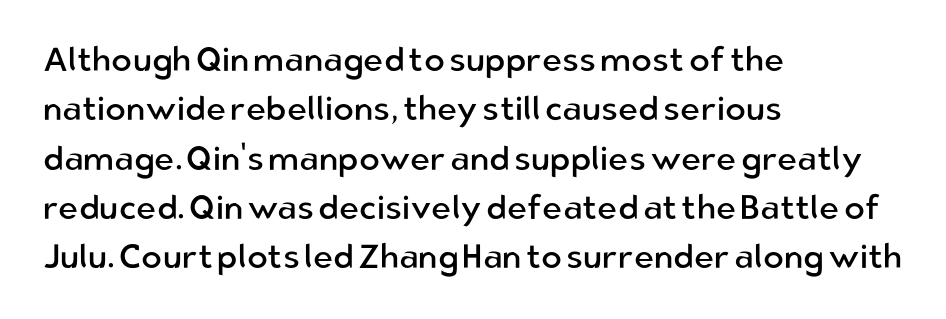
Caption: multi-line text, flush left, ragged right. Looks like regular typesetting: each glyph gets only the width it needs. Do the letters lean? They stand straight. A clean baseline with only descenders dipping below it. Nobody touched the tracking dial on this one. Serif or sans? Sans — the stroke terminals are bare.
